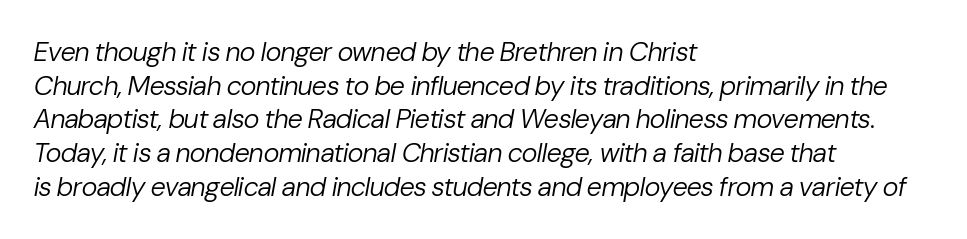
Q: Is the text bold? A: No.
Q: Is the text italic (slanted)? A: Yes, it leans right by about 10 degrees.
Q: Is the text underlined? A: No.
Q: How is the paragraph aligned? A: Left-aligned.
Q: Is the spacing between letters normal or unusually wide? A: Normal.
Q: Is the spacing between lines tight, normal or loose? A: Normal.
